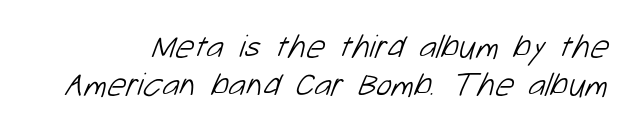
The image shows 33 px light sans-serif type; set tight line spacing (1.15x), normal letter spacing, not underlined; low stroke contrast and a medium x-height.
